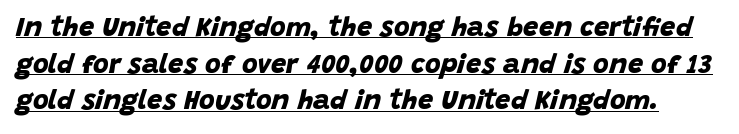
Q: Is the text bold? A: Yes.
Q: Is the text underlined? A: Yes.
Q: Is the spacing between letters normal or unusually wide? A: Normal.
Q: Is the spacing between lines tight, normal or loose? A: Normal.
